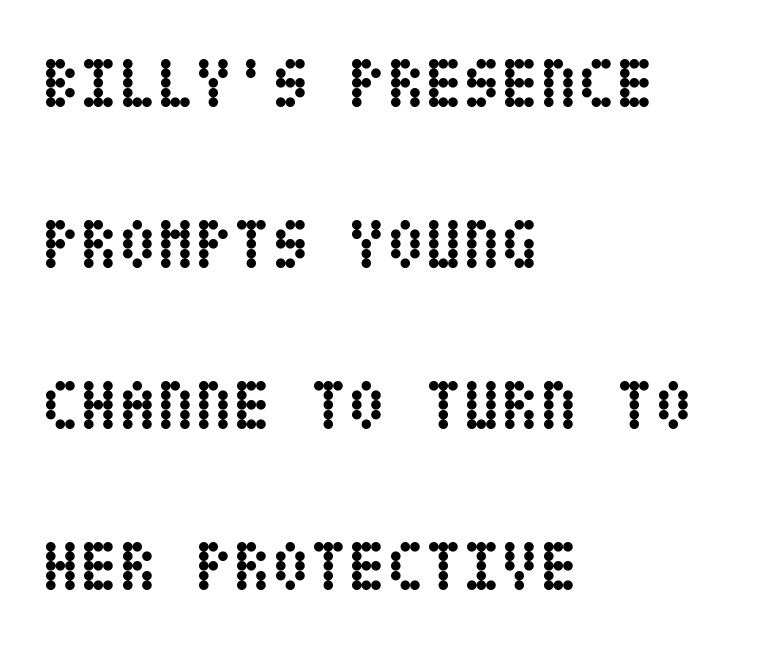
{"italic": "no", "bold": "yes", "weight": "semibold", "width": "condensed", "stroke_contrast": "low", "x_height": "large", "underline": "no", "align": "left", "line_spacing": "loose", "line_spacing_ratio": 2.3, "letter_spacing": "normal", "letter_spacing_em": 0.0, "glyph_px": 70}
